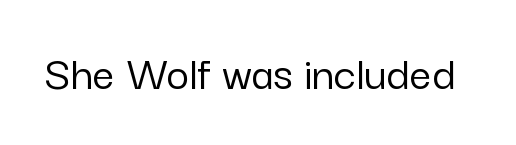
The image shows 49 px sans-serif type, upright; set normal letter spacing, not underlined; low stroke contrast and a medium x-height.
